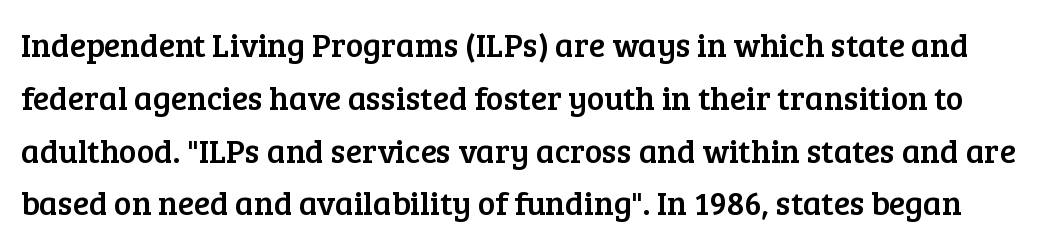
The image shows 33 px serif type, upright; set normal line spacing (1.6x), normal letter spacing, not underlined; low stroke contrast and a medium x-height.
